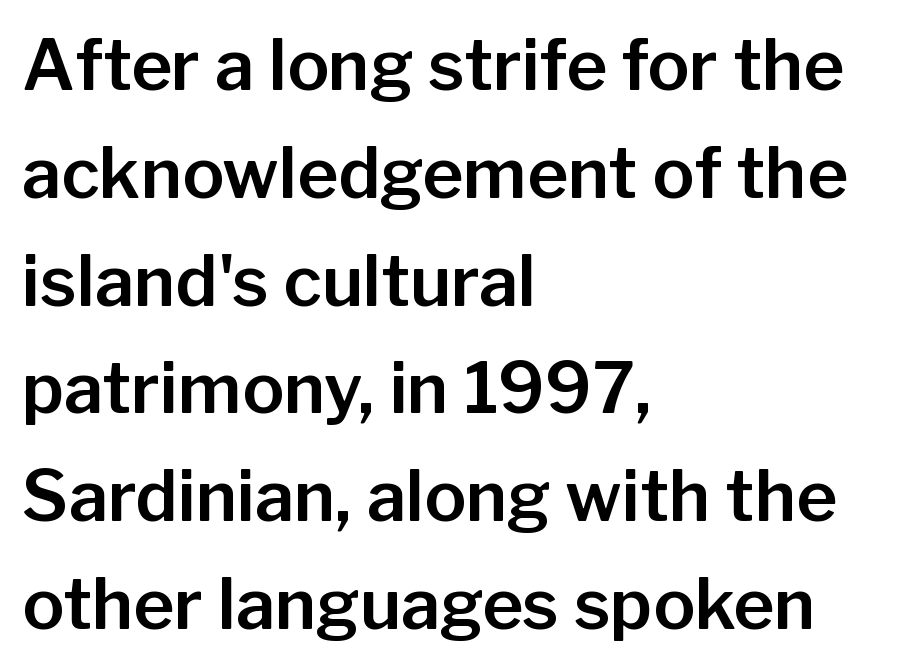
The image shows 70 px sans-serif type, upright; set left-aligned, normal line spacing (1.54x), normal letter spacing, not underlined; low stroke contrast and a medium x-height.
